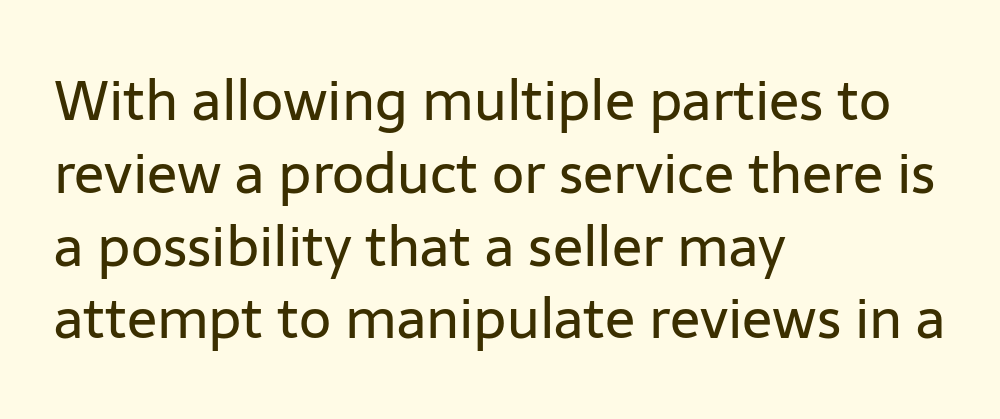
Q: Is the text bold? A: No.
Q: Is the text italic (slanted)? A: No, it is upright.
Q: Is the typeface a serif or a sans-serif typeface? A: Sans-serif.
Q: Is the text underlined? A: No.
Q: How is the paragraph aligned? A: Left-aligned.
Q: Is the spacing between letters normal or unusually wide? A: Normal.
Q: Is the spacing between lines tight, normal or loose? A: Normal.
Q: Width (condensed, normal, or wide)? A: Normal.
Q: Stroke contrast? A: Low.
Q: x-height? A: Medium.
Q: Monospaced? A: No.
